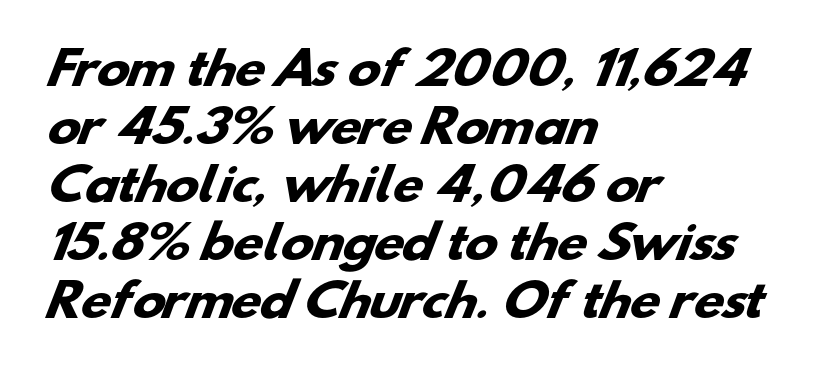
The leading is moderate, giving the passage an even texture. Letterform terminals end flat and unadorned throughout the passage. Thick stems and heavy bowls — unmistakably bold. Glyph-to-glyph distance matches everyday printed text.
